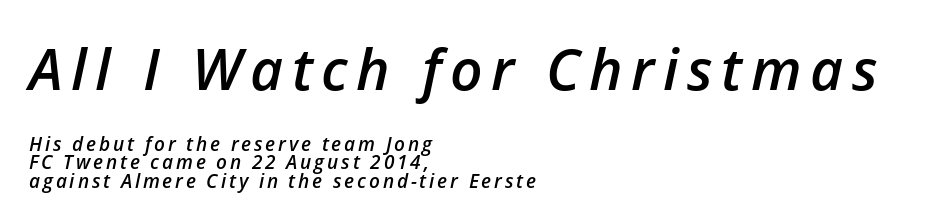
{"italic": "yes", "lean": "right", "slant_degrees": 12, "bold": "semi", "weight": "semibold", "width": "normal", "stroke_contrast": "low", "x_height": "medium", "monospaced": "no", "underline": "no", "align": "left", "line_spacing": "tight", "line_spacing_ratio": 0.97, "larger_block": "first", "size_ratio": 3.0, "glyph_px": 57}
